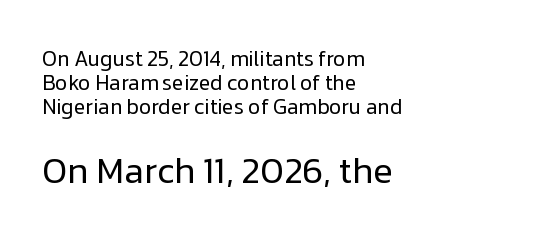
{"serif": "no", "italic": "no", "bold": "no", "weight": "regular", "width": "normal", "stroke_contrast": "low", "x_height": "medium", "monospaced": "no", "underline": "no", "align": "left", "line_spacing": "tight", "line_spacing_ratio": 1.15, "letter_spacing": "normal", "letter_spacing_em": 0.0, "larger_block": "second", "size_ratio": 1.71, "glyph_px": 36}
